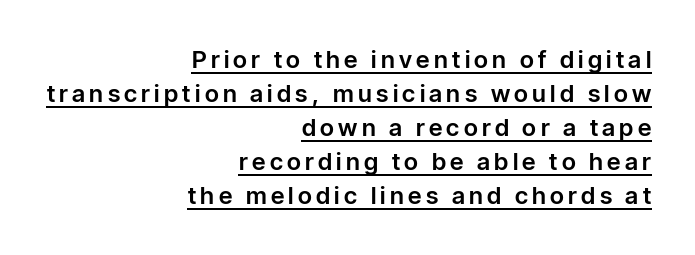
Q: Is the text italic (slanted)? A: No, it is upright.
Q: Is the text underlined? A: Yes.
Q: How is the paragraph aligned? A: Right-aligned.
Q: Is the spacing between lines tight, normal or loose? A: Normal.
